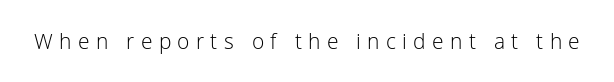
Q: Is the text bold? A: No.
Q: Is the text italic (slanted)? A: No, it is upright.
Q: Is the text underlined? A: No.
Q: Is the spacing between letters normal or unusually wide? A: Unusually wide.
